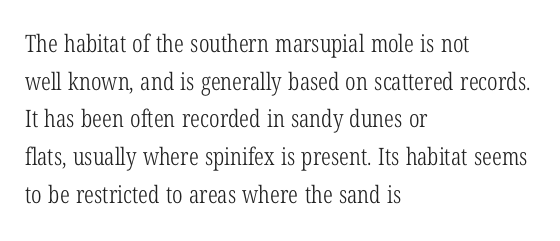
The image shows 24 px text type, upright; set left-aligned, normal line spacing (1.57x), normal letter spacing, not underlined.
